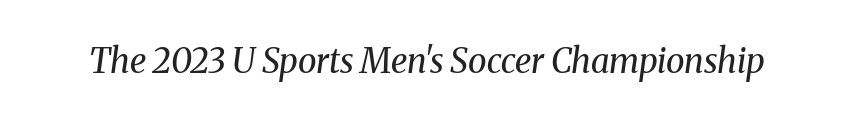
Little horizontal feet cap the strokes, marking this as serif type. You could not count columns in this text — the font is proportionally spaced. Think standard paragraph weight, or any step lighter than that. Descenders hang freely into open space.
